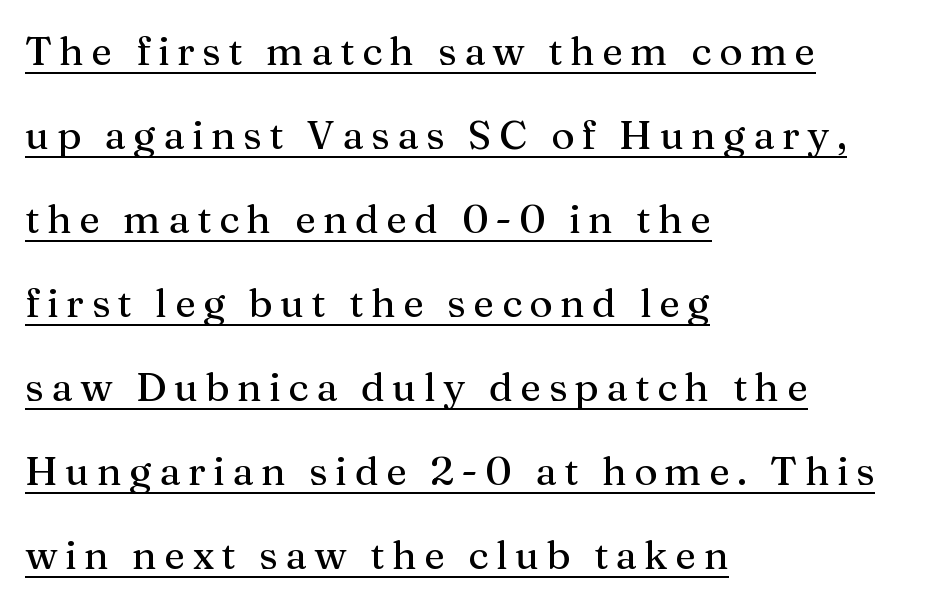
The image shows 40 px serif type, upright; set left-aligned, loose line spacing (2.1x), underlined; medium stroke contrast and a medium x-height.
